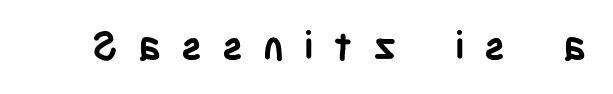
These lines are composed in type without serifs. Unmarked baselines from the first word to the last. In terms of letterspacing, this is a distinctly airy, spread setting. Think of a printed novel: that variable character pitch is what you see here.
